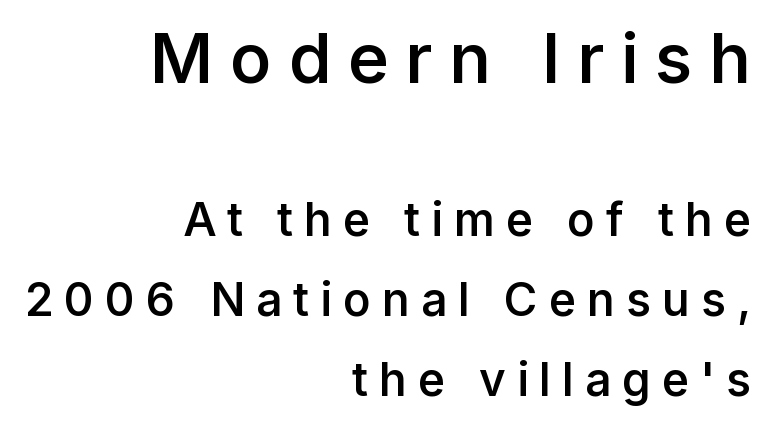
Q: Is the text bold? A: Semi-bold.
Q: Is the text italic (slanted)? A: No, it is upright.
Q: Is the typeface a serif or a sans-serif typeface? A: Sans-serif.
Q: Is the text underlined? A: No.
Q: How is the paragraph aligned? A: Right-aligned.
Q: Is the spacing between letters normal or unusually wide? A: Unusually wide.
Q: Which block of text is set in a larger size, the first (top) or the second (bottom)? A: The first (top) one.
Q: Width (condensed, normal, or wide)? A: Normal.
Q: Stroke contrast? A: Low.
Q: x-height? A: Medium.
Q: Monospaced? A: No.
